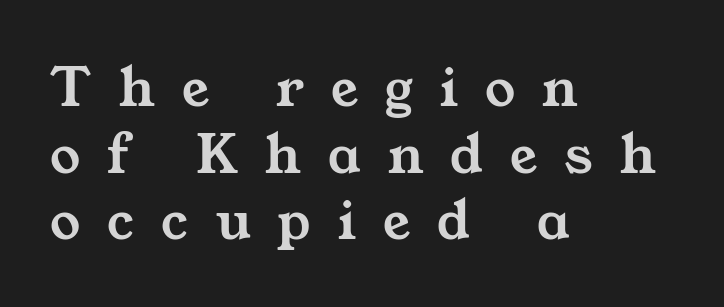
Q: Is the typeface a serif or a sans-serif typeface? A: Serif.
Q: Is the text underlined? A: No.
Q: How is the paragraph aligned? A: Left-aligned.
Q: Is the spacing between letters normal or unusually wide? A: Unusually wide.
Q: Is the spacing between lines tight, normal or loose? A: Tight.
Q: Width (condensed, normal, or wide)? A: Wide.
Q: Stroke contrast? A: Medium.
Q: x-height? A: Medium.
Q: Monospaced? A: No.
